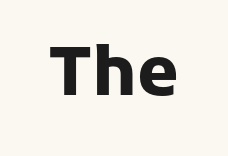
The image shows 67 px heavy sans-serif type, upright; set normal letter spacing, not underlined; low stroke contrast and a medium x-height.
